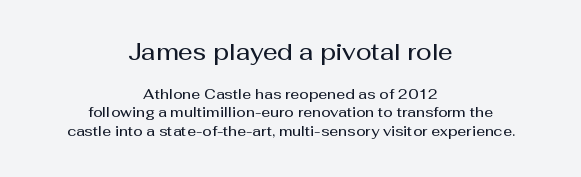
Q: Is the text bold? A: Semi-bold.
Q: Is the text italic (slanted)? A: No, it is upright.
Q: Is the text underlined? A: No.
Q: How is the paragraph aligned? A: Centered.
Q: Is the spacing between letters normal or unusually wide? A: Normal.
Q: Is the spacing between lines tight, normal or loose? A: Normal.
Q: Which block of text is set in a larger size, the first (top) or the second (bottom)? A: The first (top) one.
